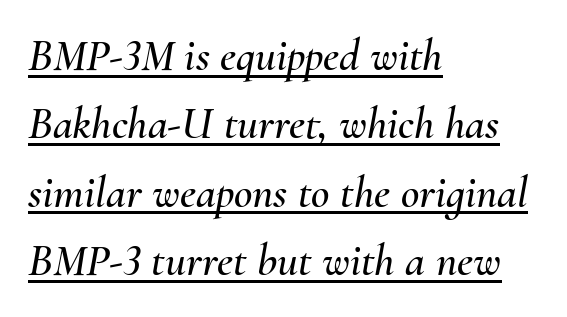
The image shows 45 px text type, italic (leaning right); set left-aligned, normal line spacing (1.52x), normal letter spacing, underlined; medium stroke contrast and a small x-height.
